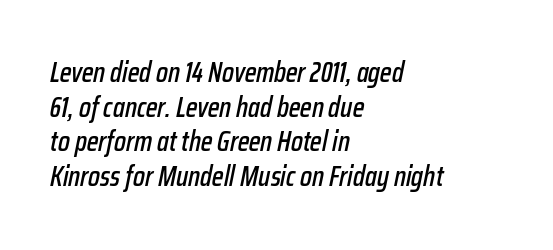
The image shows 28 px condensed type, italic (leaning right); set left-aligned, line spacing 1.24x, normal letter spacing, not underlined; low stroke contrast and a medium x-height.
